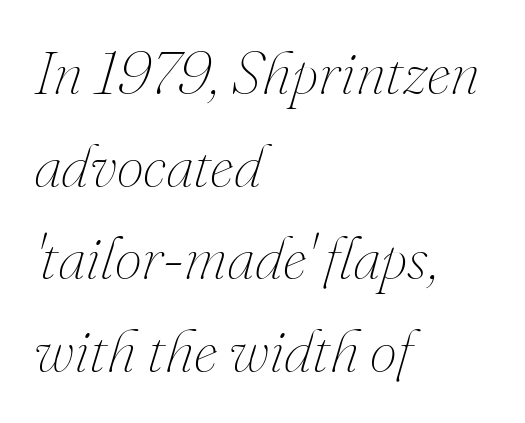
It's the slanting kind of type. The rendering uses natural spacing where letterforms have individual widths. Does the leading feel generous? No, just average. Caption: multi-line text, flush left, ragged right. Does extra space separate the letters? No, they use regular spacing.
